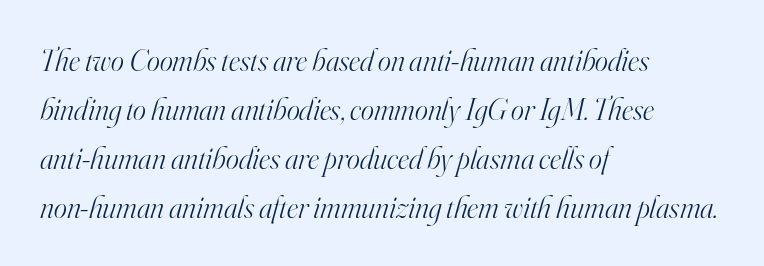
The image shows 31 px light serif type, italic (leaning right); set left-aligned, normal line spacing (1.58x), normal letter spacing, not underlined; high stroke contrast and a small x-height.
